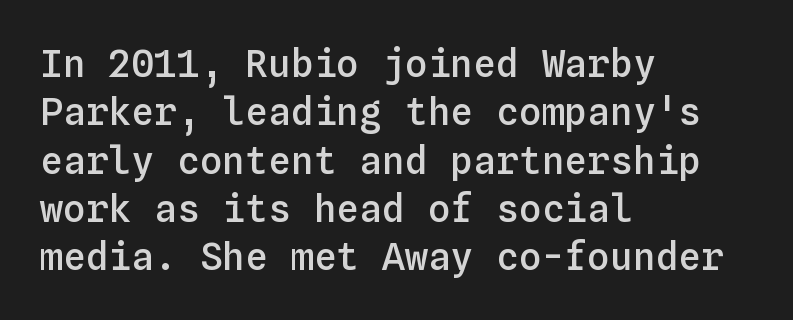
Q: Is the text bold? A: Semi-bold.
Q: Is the text italic (slanted)? A: No, it is upright.
Q: Is the text underlined? A: No.
Q: How is the paragraph aligned? A: Left-aligned.
Q: Is the spacing between letters normal or unusually wide? A: Normal.
Q: Is the spacing between lines tight, normal or loose? A: Normal.
Q: Width (condensed, normal, or wide)? A: Normal.
Q: Stroke contrast? A: Low.
Q: x-height? A: Medium.
Q: Monospaced? A: Yes.
